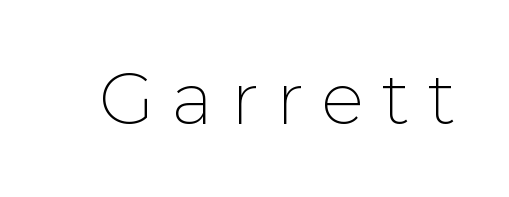
Q: Is the text bold? A: No.
Q: Is the text italic (slanted)? A: No, it is upright.
Q: Is the typeface a serif or a sans-serif typeface? A: Sans-serif.
Q: Is the text underlined? A: No.
Q: Is the spacing between letters normal or unusually wide? A: Unusually wide.
Q: Width (condensed, normal, or wide)? A: Normal.
Q: Stroke contrast? A: Low.
Q: x-height? A: Medium.
Q: Monospaced? A: No.
